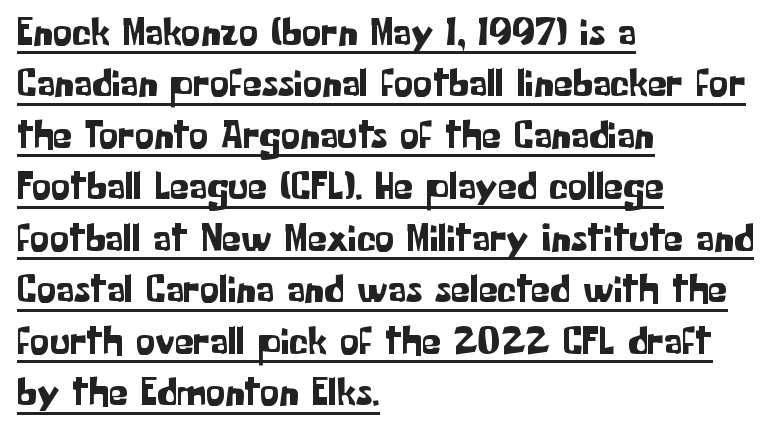
The image shows 39 px sans-serif type, upright; set left-aligned, normal line spacing (1.32x), normal letter spacing, underlined; low stroke contrast and a medium x-height.
